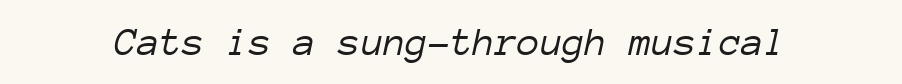
The image shows 41 px light type, italic (leaning right), monospaced; set normal letter spacing, not underlined; low stroke contrast and a medium x-height.
